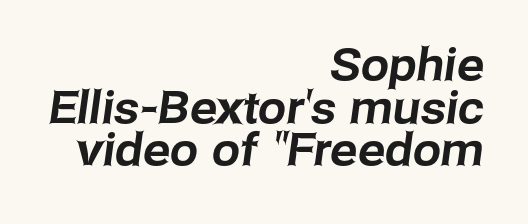
{"serif": "no", "width": "normal", "stroke_contrast": "low", "x_height": "medium", "monospaced": "no", "underline": "no", "align": "right", "line_spacing": "tight", "line_spacing_ratio": 0.95, "letter_spacing": "normal", "letter_spacing_em": 0.0, "glyph_px": 45}
